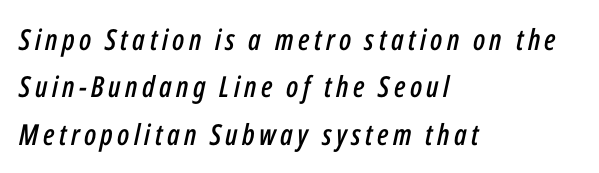
A typesetter would call this proportional, since set widths differ per character. Typeset ragged right — the left edge is the straight one. In terms of posture, this sample is oblique. Leading: standard. Type without underlining.
